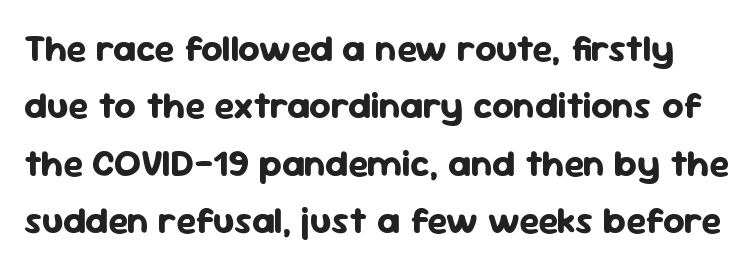
Looks like regular typesetting: each glyph gets only the width it needs. There is no visible air inserted between adjacent glyphs. A typesetter would label this face a sans. Every letter is thick-stroked: bold, no question. Descenders hang freely into open space. Vertically, the passage feels balanced, rows spaced as you'd expect.
